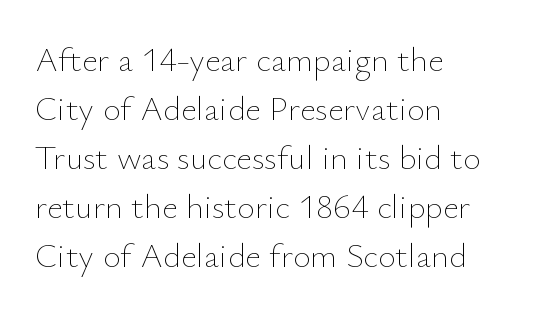
The strip under each line holds only bare page. Stroke mass is kept to a normal reading level or below. Spacing between characters is what you'd get straight out of the box. A normal amount of white space separates one row of letters from the next.
